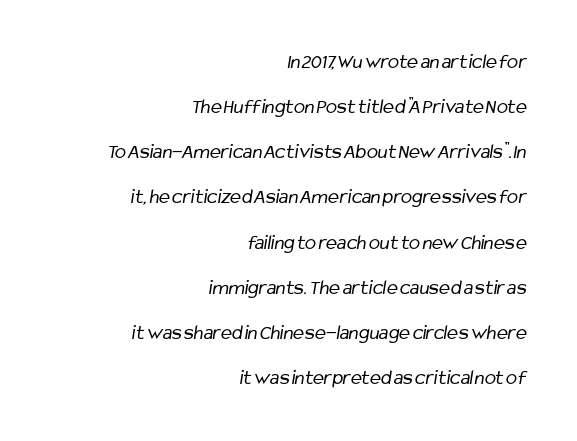
Caption: standard tracking, unaltered. Quick note: interline space is abundant. Short and long lines alike share a common ending point at right. The foot of each line stays bare and open. Is this a heavy cut? Hardly; it is regular or lighter.
